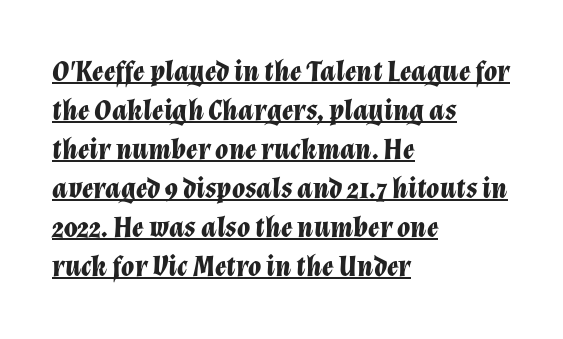
This is oblique type, the kind used for emphasis or titles. Note the varied advance widths — an 'i' is clearly narrower than an 'm'. Horizontal alignment here is leftward, the default for most running prose. Reading down the column, the eye jumps a familiar distance to each next line. The letters are bold, with thick, heavy strokes.
